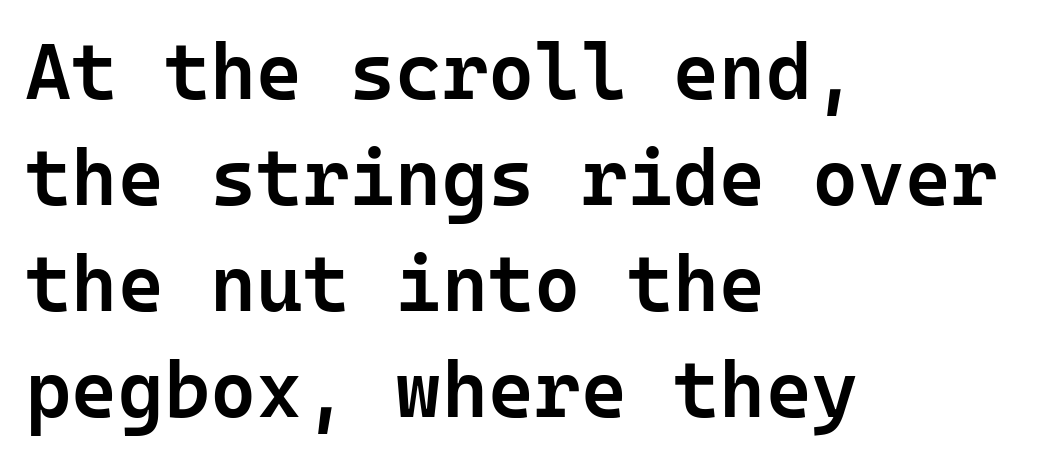
The face used here is monospaced, like something from a code editor. The text was rendered using a sans face with plain stroke endings. The typesetting leans somewhat heavy: a semibold. Leading: standard. Posture: vertical. Horizontal alignment here is leftward, the default for most running prose.
